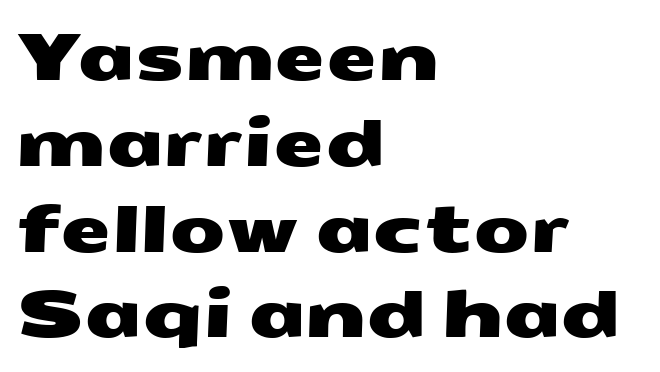
{"serif": "no", "width": "wide", "stroke_contrast": "medium", "x_height": "medium", "monospaced": "no", "underline": "no", "align": "left", "line_spacing": "normal", "line_spacing_ratio": 1.32, "letter_spacing": "normal", "letter_spacing_em": 0.0, "glyph_px": 65}
